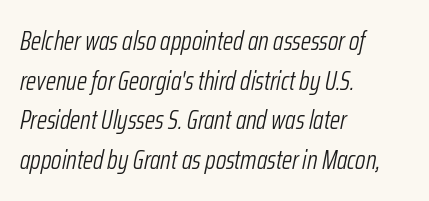
{"italic": "yes", "lean": "right", "slant_degrees": 12, "bold": "no", "underline": "no", "align": "left", "line_spacing": "normal", "line_spacing_ratio": 1.52, "letter_spacing": "normal", "letter_spacing_em": 0.0, "glyph_px": 26}
